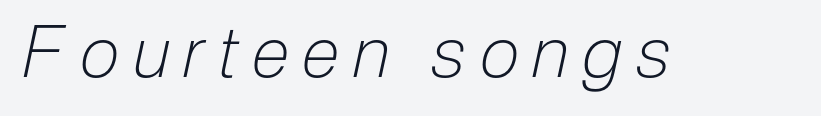
Italic? Definitely — the glyphs are oblique. Vertical stems look standard width or narrower in stroke. No word sits above an underline. These lines are rendered in a variable-pitch font.
